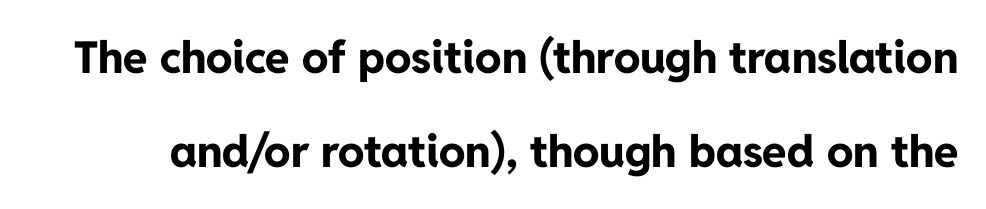
{"serif": "no", "italic": "no", "bold": "yes", "weight": "bold", "width": "normal", "stroke_contrast": "low", "x_height": "medium", "monospaced": "no", "underline": "no", "line_spacing": "loose", "line_spacing_ratio": 2.14, "letter_spacing": "normal", "letter_spacing_em": 0.0, "glyph_px": 44}
